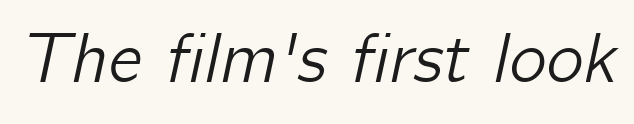
{"italic": "yes", "lean": "right", "slant_degrees": 12, "width": "normal", "stroke_contrast": "low", "x_height": "medium", "monospaced": "no", "underline": "no", "letter_spacing": "normal", "letter_spacing_em": 0.0, "glyph_px": 71}
